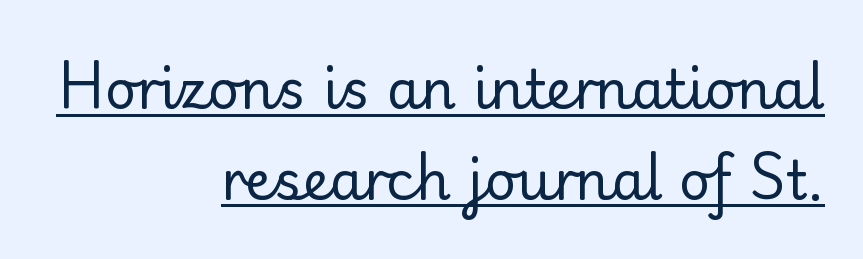
If you drew a ruler down the right edge, every line would touch it. Honestly, the row spacing looks completely unremarkable. Stems here are at most as thick as an everyday book face. Posture: straight, roman, zero tilt. These lines are rendered in a variable-pitch font.
